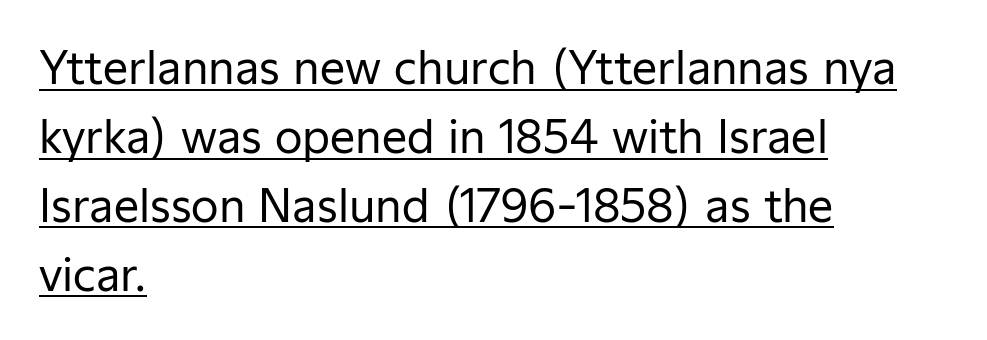
The image shows 45 px regular-weight sans-serif type, upright; set left-aligned, normal line spacing (1.53x), normal letter spacing, underlined; low stroke contrast and a medium x-height.
